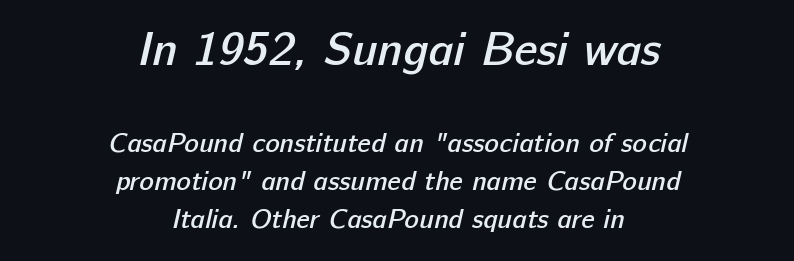
Q: Is the text bold? A: Semi-bold.
Q: Is the typeface a serif or a sans-serif typeface? A: Sans-serif.
Q: Is the text underlined? A: No.
Q: How is the paragraph aligned? A: Centered.
Q: Is the spacing between letters normal or unusually wide? A: Normal.
Q: Is the spacing between lines tight, normal or loose? A: Normal.
Q: Which block of text is set in a larger size, the first (top) or the second (bottom)? A: The first (top) one.
Q: Width (condensed, normal, or wide)? A: Normal.
Q: Stroke contrast? A: Low.
Q: x-height? A: Medium.
Q: Monospaced? A: No.
